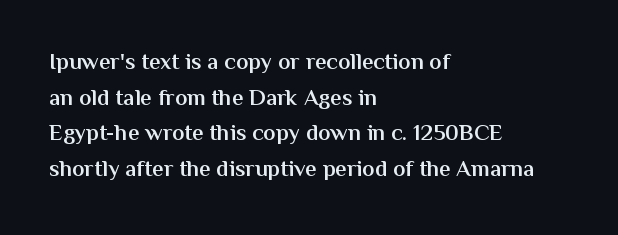
The image shows 23 px text type, upright; set left-aligned, normal line spacing (1.55x), normal letter spacing, not underlined.
